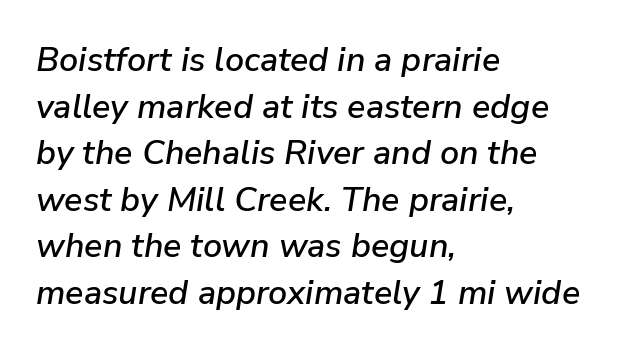
Vertically, the passage feels balanced, rows spaced as you'd expect. You could not count columns in this text — the font is proportionally spaced. How are the letters spaced? Ordinarily, with no added tracking. When letters slant like this, we call the style italic. Short and long lines alike share a common starting point at left. The words here are not underlined.
